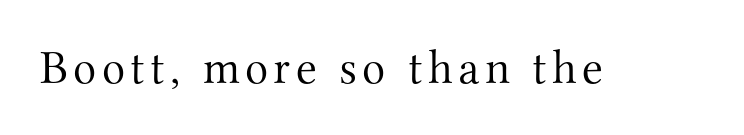
{"serif": "yes", "italic": "no", "bold": "no", "weight": "light", "width": "normal", "stroke_contrast": "medium", "x_height": "small", "monospaced": "no", "underline": "no", "glyph_px": 48}
